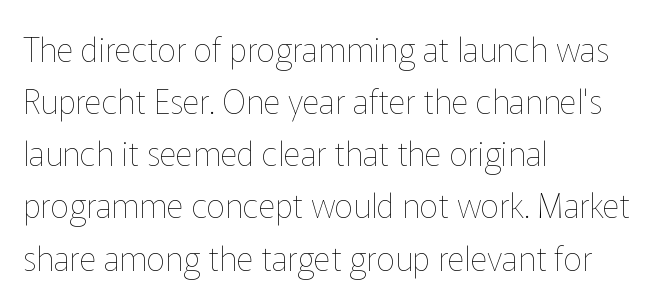
Q: Is the text bold? A: No.
Q: Is the text italic (slanted)? A: No, it is upright.
Q: Is the text underlined? A: No.
Q: How is the paragraph aligned? A: Left-aligned.
Q: Is the spacing between letters normal or unusually wide? A: Normal.
Q: Is the spacing between lines tight, normal or loose? A: Normal.
Q: Width (condensed, normal, or wide)? A: Normal.
Q: Stroke contrast? A: Low.
Q: x-height? A: Medium.
Q: Monospaced? A: No.
